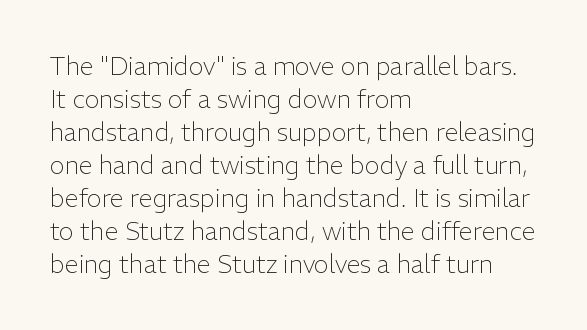
The setting favours the left margin, as ordinary paragraphs usually do. The letters stand upright; this is a roman face. Does the leading feel generous? No, just average. The passage shown has conventional tracking throughout. Each stroke keeps to a modest, everyday thickness or less.
